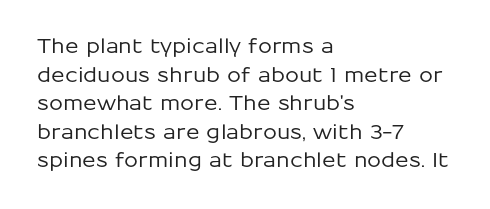
Every character sits straight up, as roman type does. The glyphs are unaccompanied by any horizontal stroke below them. Normally led — the rows are evenly, conventionally spaced. If you drew a ruler down the left edge, every line would touch it. The type is set solid horizontally, with unmodified tracking.
